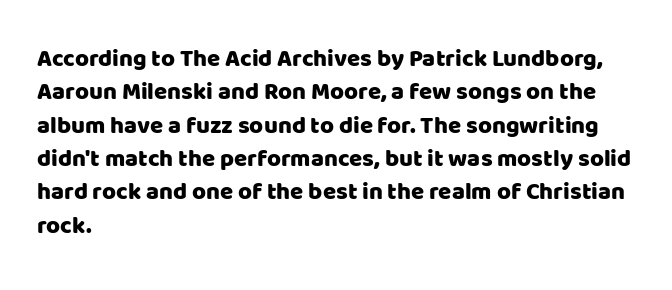
Style check: upright. Bare-footed words on every line. The passage shown has conventional tracking throughout. If you measured baseline to baseline, you'd find a middling distance. A student would call this left alignment; a typographer would say flush left, rag right.
